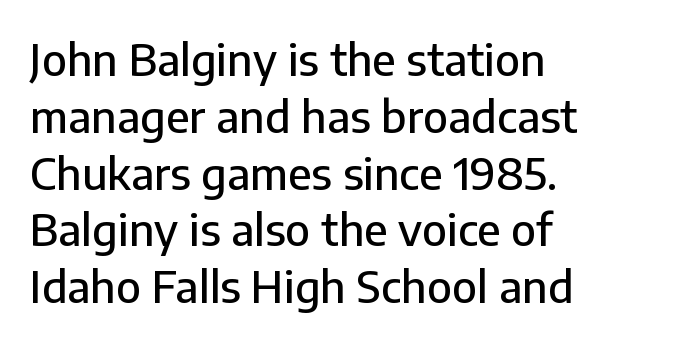
The image shows 44 px sans-serif type, upright; set left-aligned, normal line spacing (1.29x), normal letter spacing, not underlined; low stroke contrast and a medium x-height.
